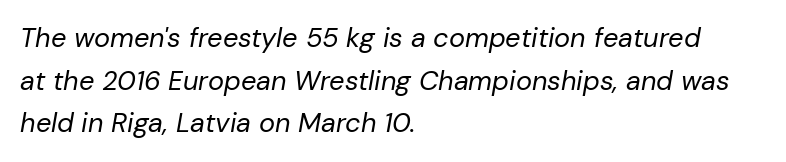
The image shows 27 px text type, italic (leaning right); set left-aligned, normal line spacing (1.58x), normal letter spacing, not underlined.
